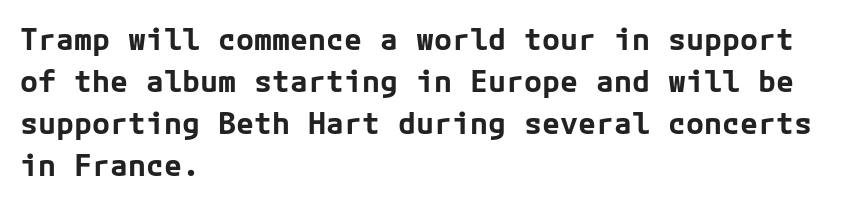
{"serif": "no", "italic": "no", "bold": "yes", "weight": "bold", "width": "normal", "stroke_contrast": "low", "x_height": "medium", "underline": "no", "align": "left", "line_spacing": "normal", "line_spacing_ratio": 1.4, "letter_spacing": "normal", "letter_spacing_em": 0.0, "glyph_px": 30}
